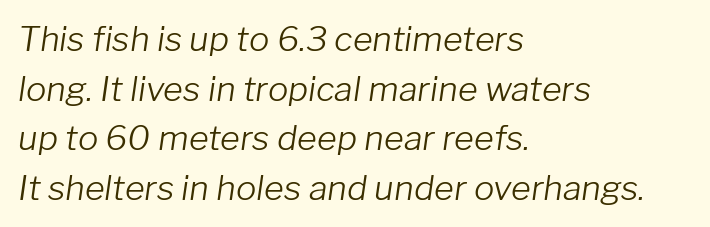
A normal amount of white space separates one row of letters from the next. A classic flush-left, rag-right setting is used for this passage. Is the stroke heavy? The answer is a plain regular-or-lighter. Think of a printed novel: that variable character pitch is what you see here.
